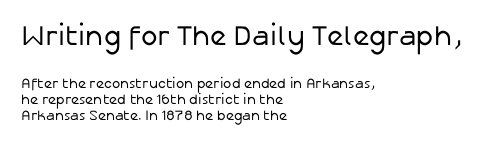
{"serif": "no", "italic": "no", "bold": "no", "weight": "regular", "width": "normal", "stroke_contrast": "low", "x_height": "medium", "monospaced": "no", "underline": "no", "align": "left", "line_spacing_ratio": 1.16, "letter_spacing": "normal", "letter_spacing_em": 0.0, "larger_block": "first", "size_ratio": 2.0, "glyph_px": 28}
